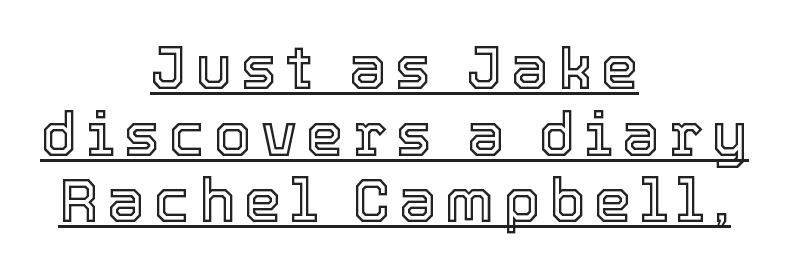
The image shows 60 px text type, upright; set centered, tight line spacing (1.11x), underlined; a medium x-height.
